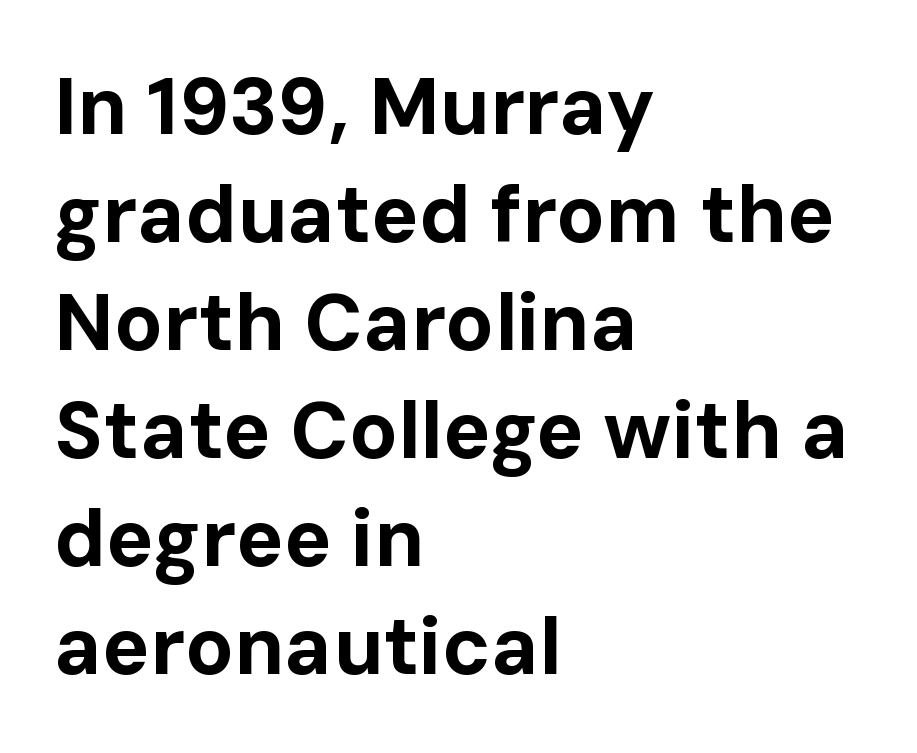
{"serif": "no", "italic": "no", "bold": "yes", "weight": "bold", "width": "normal", "stroke_contrast": "low", "x_height": "medium", "monospaced": "no", "underline": "no", "align": "left", "line_spacing": "normal", "line_spacing_ratio": 1.35, "letter_spacing": "normal", "letter_spacing_em": 0.0, "glyph_px": 80}
